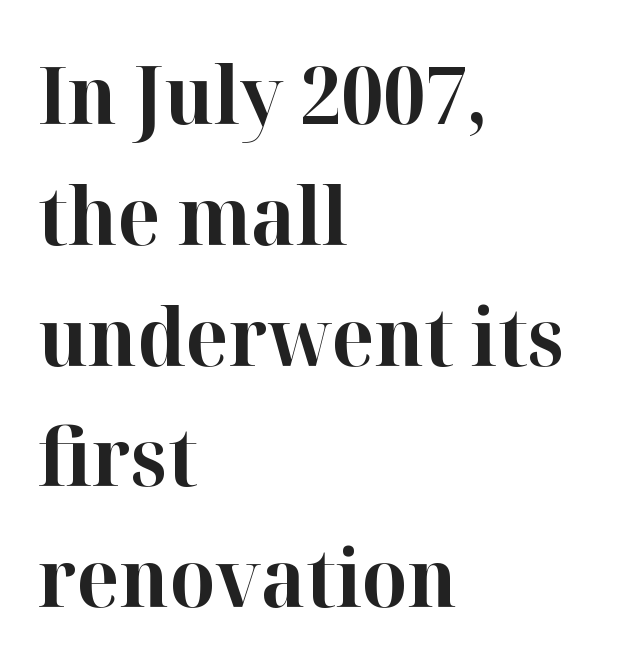
The image shows 80 px bold serif type, upright; set left-aligned, normal line spacing (1.51x), normal letter spacing, not underlined; high stroke contrast and a medium x-height.
